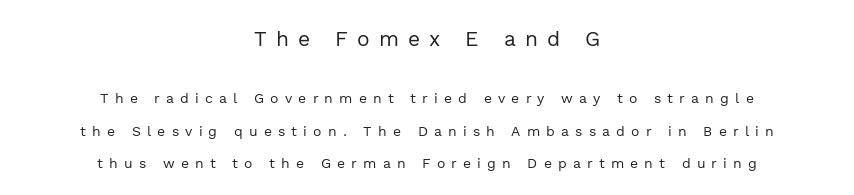
Q: Is the text bold? A: No.
Q: Is the text italic (slanted)? A: No, it is upright.
Q: Is the text underlined? A: No.
Q: How is the paragraph aligned? A: Centered.
Q: Is the spacing between letters normal or unusually wide? A: Unusually wide.
Q: Is the spacing between lines tight, normal or loose? A: Loose.
Q: Which block of text is set in a larger size, the first (top) or the second (bottom)? A: The first (top) one.
